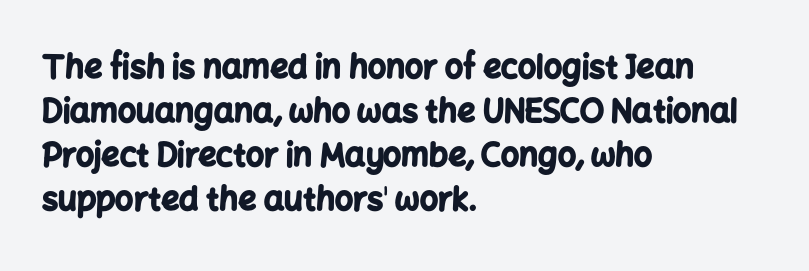
The line texture is even and compact thanks to regular tracking. Pretty heavy lettering here — definitely bold. These lines are rendered in a variable-pitch font. In terms of letterform style, serifs are entirely absent.
